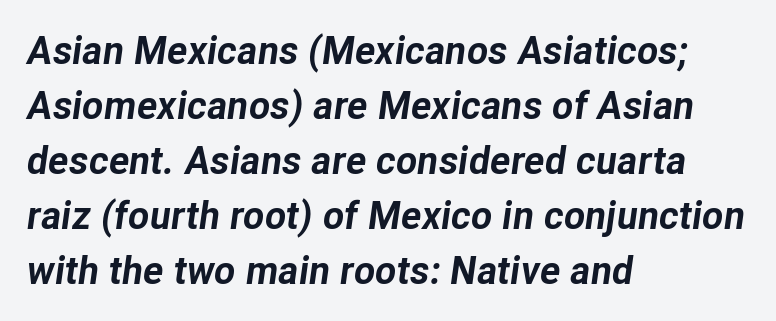
The image shows 39 px bold type, italic (leaning right); set left-aligned, normal line spacing (1.41x), normal letter spacing, not underlined; low stroke contrast and a medium x-height.
